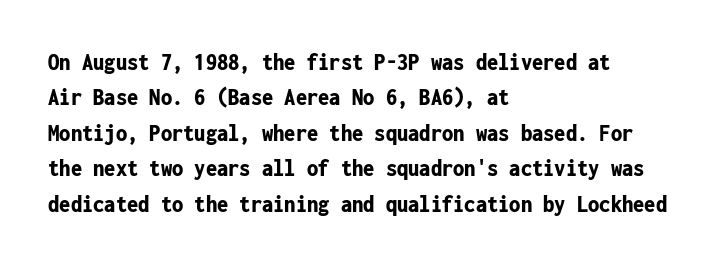
The image shows 25 px bold type, upright; set left-aligned, normal line spacing (1.42x), normal letter spacing, not underlined.
